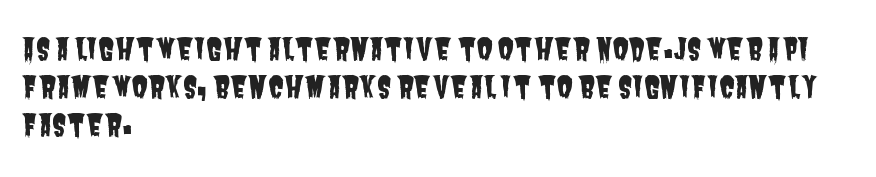
Q: Is the typeface a serif or a sans-serif typeface? A: Sans-serif.
Q: Is the text underlined? A: No.
Q: How is the paragraph aligned? A: Left-aligned.
Q: Is the spacing between letters normal or unusually wide? A: Normal.
Q: Is the spacing between lines tight, normal or loose? A: Normal.
Q: Width (condensed, normal, or wide)? A: Condensed.
Q: Stroke contrast? A: Low.
Q: x-height? A: Large.
Q: Monospaced? A: No.
